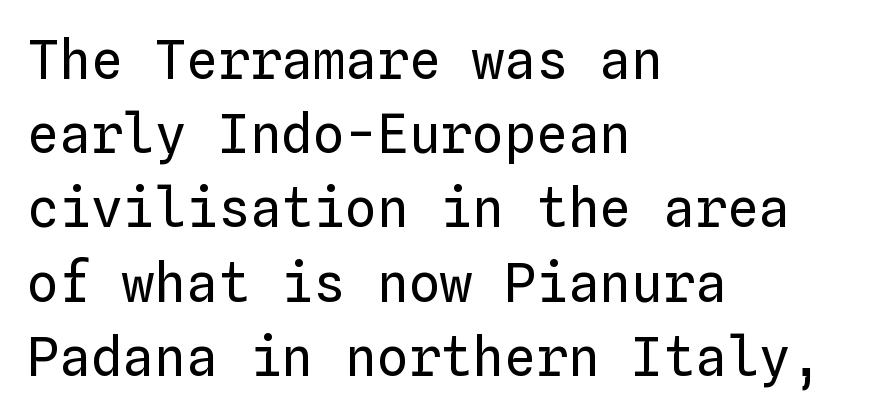
The weight would be labelled regular, book, light, or lighter still. What stands out about the letter spacing? Nothing — it is the standard amount. Unmarked baselines from the first word to the last. One glance says typical: line gaps are just what's usual. Think of a typewriter: that constant character pitch is what you see here. You can tell it's not italic because the verticals are truly vertical.
